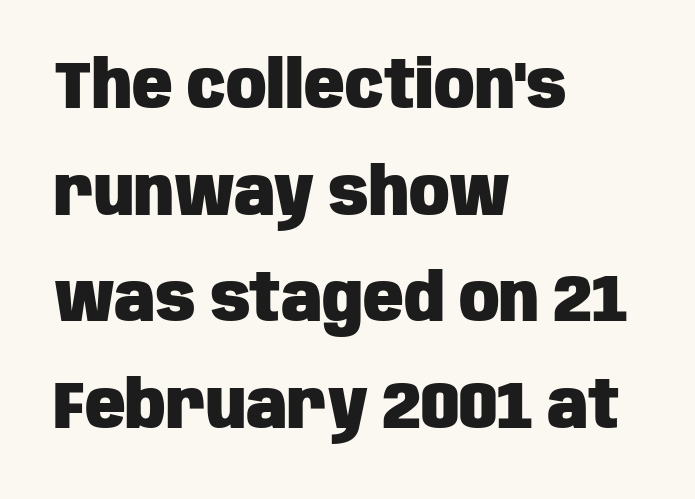
Q: Is the text bold? A: Yes.
Q: Is the text italic (slanted)? A: No, it is upright.
Q: Is the typeface a serif or a sans-serif typeface? A: Sans-serif.
Q: Is the text underlined? A: No.
Q: How is the paragraph aligned? A: Left-aligned.
Q: Is the spacing between letters normal or unusually wide? A: Normal.
Q: Is the spacing between lines tight, normal or loose? A: Normal.
Q: Width (condensed, normal, or wide)? A: Condensed.
Q: Stroke contrast? A: Low.
Q: x-height? A: Large.
Q: Monospaced? A: No.
